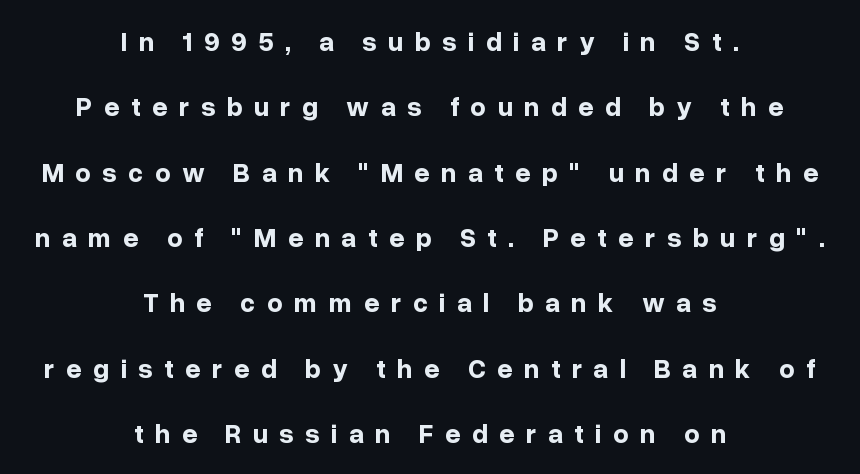
What stands out about the letter spacing? Its width — letters are far apart. Each glyph is drawn with heavy, bold strokes. If you measured baseline to baseline, you'd find a long distance. Ascenders rise straight up at ninety degrees. Alignment: centered.
